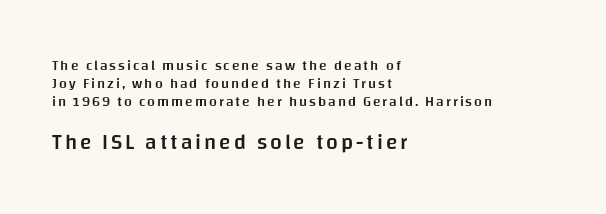
The image shows 21 px text type, upright; set left-aligned, normal line spacing (1.29x), not underlined; the second (bottom) block is 1.5x larger.
